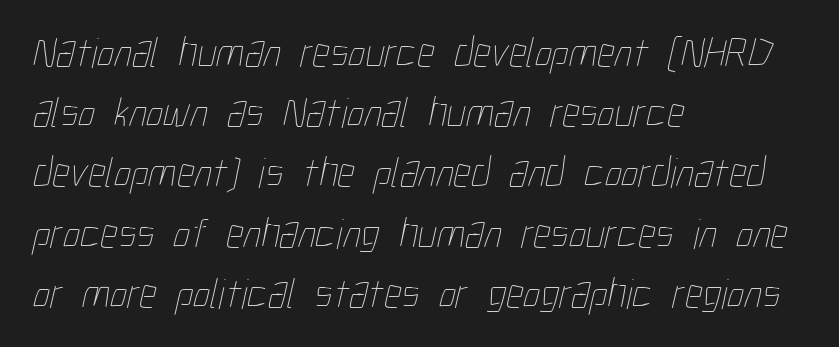
There is no visible air inserted between adjacent glyphs. The face used here is proportionally spaced, like ordinary book or web type. Rule under the text: the space is simply empty. The letters look calm and open, with moderate or lighter stems. The lines in this sample share a left origin and differ only in where they stop. Students, observe: this is what conventionally led text looks like.
